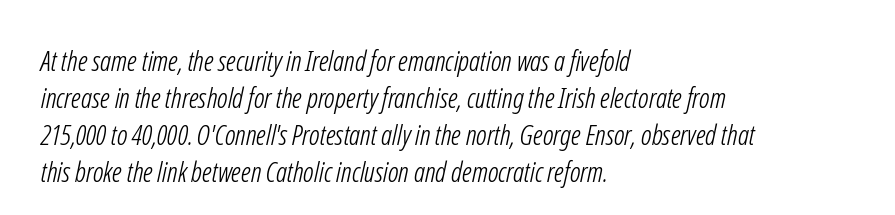
The image shows 28 px light, condensed sans-serif type; set left-aligned, normal line spacing (1.32x), normal letter spacing, not underlined; low stroke contrast and a medium x-height.
